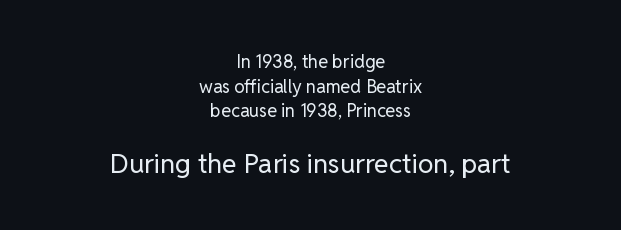
The image shows 27 px text type, upright; set centered, normal line spacing (1.37x), normal letter spacing, not underlined; the second (bottom) block is 1.5x larger.
